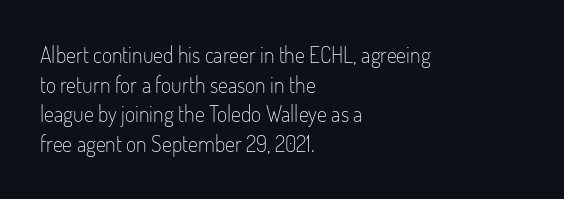
The image shows 22 px text type, upright; set left-aligned, normal line spacing (1.35x), normal letter spacing, not underlined.
